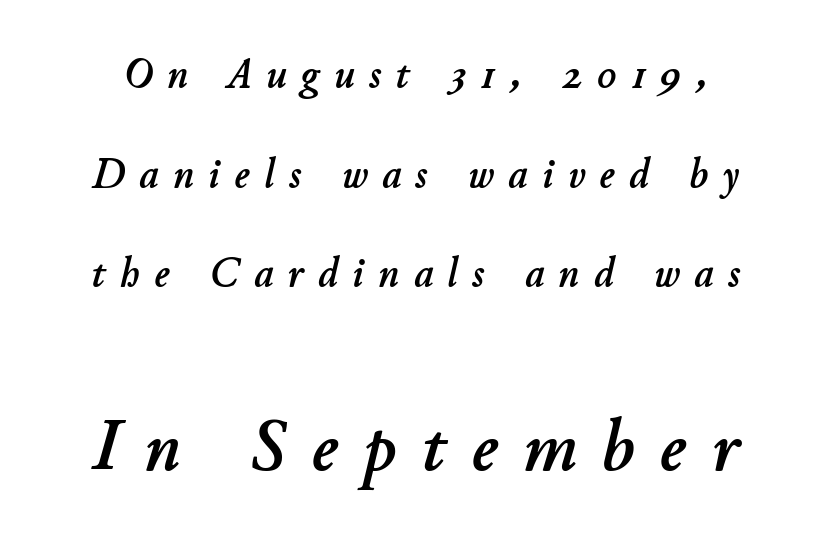
The image shows 73 px text type, italic (leaning right); set loose line spacing (2.37x), unusually wide letter spacing (+0.35 em), not underlined; the second (bottom) block is 1.74x larger; low stroke contrast and a small x-height.
